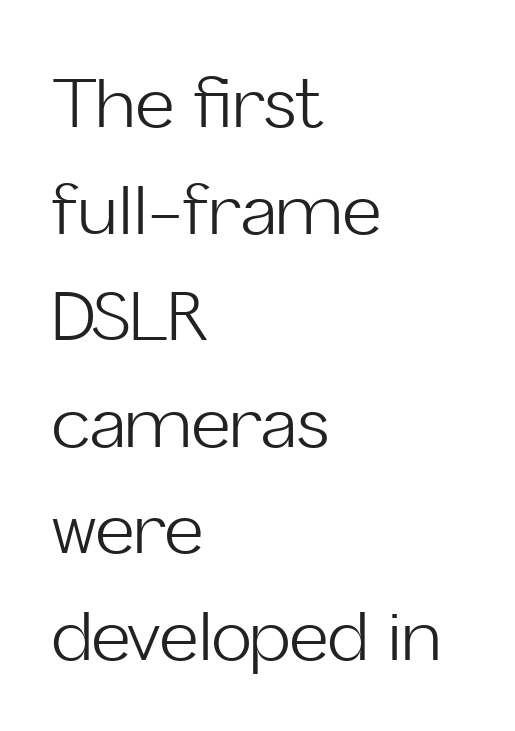
The image shows 67 px light sans-serif type, upright; set left-aligned, normal line spacing (1.59x), normal letter spacing, not underlined; low stroke contrast and a medium x-height.
